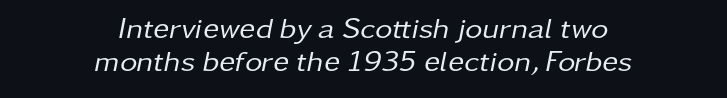
The image shows 30 px regular-weight type, italic (leaning right); set centered, tight line spacing (1.09x), normal letter spacing, not underlined; low stroke contrast and a medium x-height.
